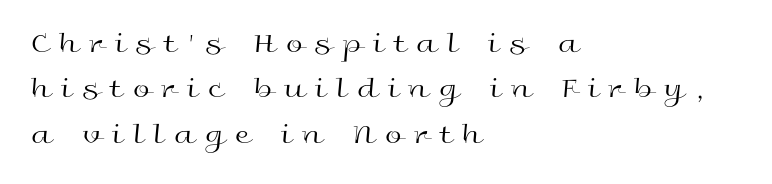
Q: Is the text bold? A: No.
Q: Is the text italic (slanted)? A: No, it is upright.
Q: Is the typeface a serif or a sans-serif typeface? A: Sans-serif.
Q: Is the text underlined? A: No.
Q: How is the paragraph aligned? A: Left-aligned.
Q: Is the spacing between letters normal or unusually wide? A: Unusually wide.
Q: Is the spacing between lines tight, normal or loose? A: Normal.
Q: Width (condensed, normal, or wide)? A: Wide.
Q: x-height? A: Medium.
Q: Monospaced? A: No.
